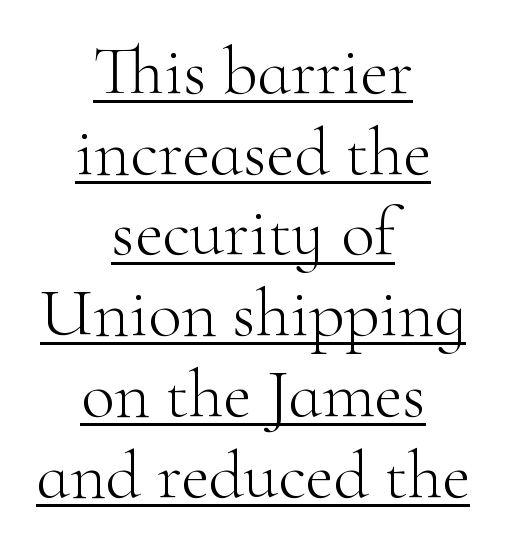
The image shows 69 px light serif type, upright; set centered, line spacing 1.17x, normal letter spacing, underlined; high stroke contrast and a small x-height.
